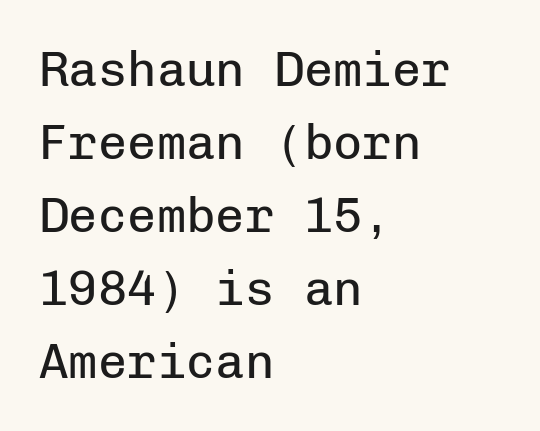
The image shows 49 px regular-weight sans-serif type, upright, monospaced; set left-aligned, normal line spacing (1.49x), normal letter spacing, not underlined; low stroke contrast and a medium x-height.
